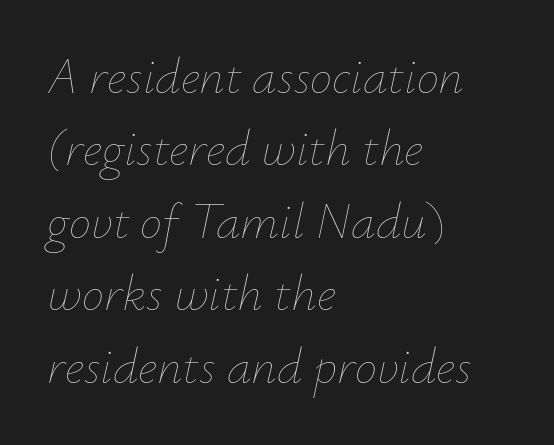
Observe the lean: these are italic letterforms. Bold? No — there's no thickening of the strokes. What stands out about the letter spacing? Nothing — it is the standard amount. Here the designer chose a conventional face with non-uniform glyph widths. Reading down the block, your eye returns to a fixed left position each line. The rows are spaced the way most documents space them.
